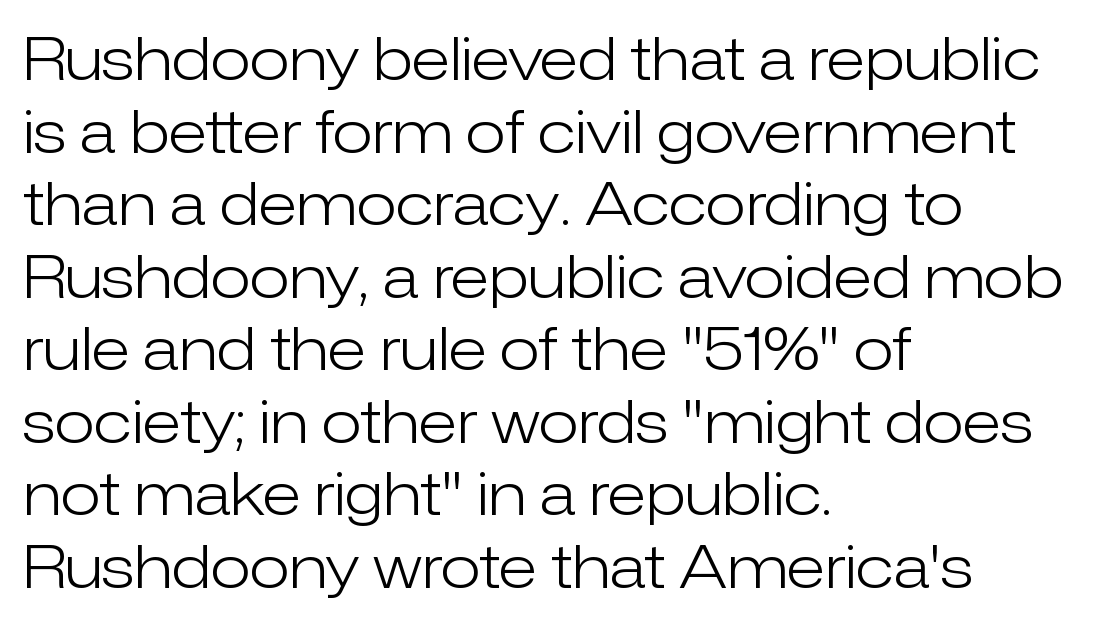
The image shows 59 px light sans-serif type, upright; set left-aligned, line spacing 1.23x, normal letter spacing, not underlined; low stroke contrast and a medium x-height.
